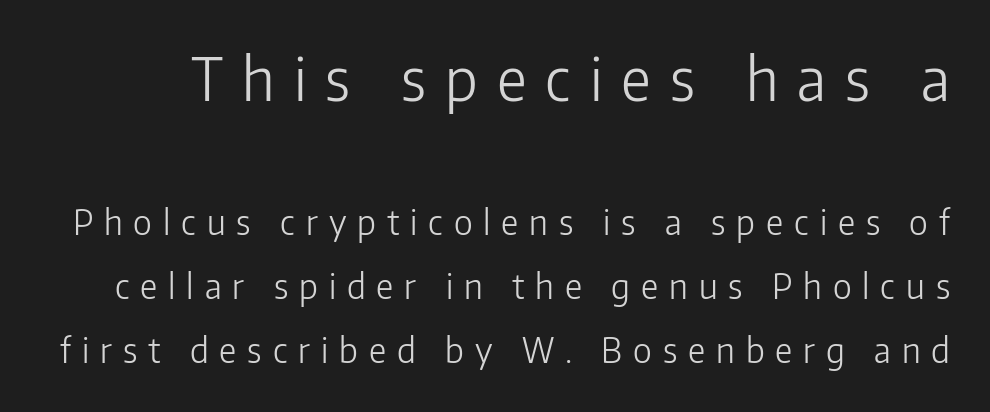
{"serif": "no", "italic": "no", "bold": "no", "weight": "light", "width": "normal", "stroke_contrast": "low", "x_height": "medium", "monospaced": "no", "underline": "no", "line_spacing_ratio": 1.89, "letter_spacing": "wide", "letter_spacing_em": 0.32, "larger_block": "first", "size_ratio": 1.74, "glyph_px": 59}
